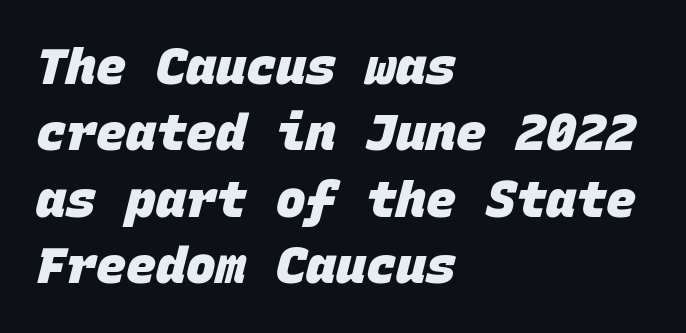
Q: Is the text bold? A: Yes.
Q: Is the typeface a serif or a sans-serif typeface? A: Sans-serif.
Q: Is the text underlined? A: No.
Q: How is the paragraph aligned? A: Left-aligned.
Q: Is the spacing between letters normal or unusually wide? A: Normal.
Q: Is the spacing between lines tight, normal or loose? A: Normal.
Q: Width (condensed, normal, or wide)? A: Normal.
Q: Stroke contrast? A: Low.
Q: x-height? A: Large.
Q: Monospaced? A: Yes.
